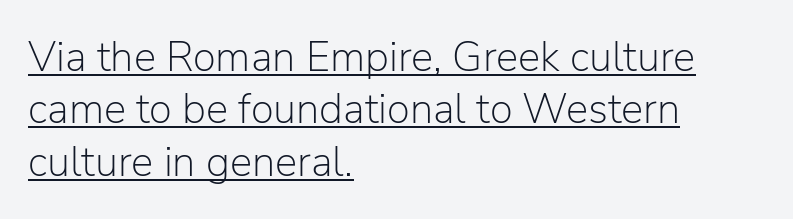
The axis of the letterforms is exactly vertical. The face looks like a standard text weight, possibly lighter. The passage shown has conventional tracking throughout. This sample keeps an unexceptional amount of space between lines. The rendering shows plain stroke endings on the letterforms — a sans-serif design. Teacher's note: observe the even left margin — that is flush-left alignment.
